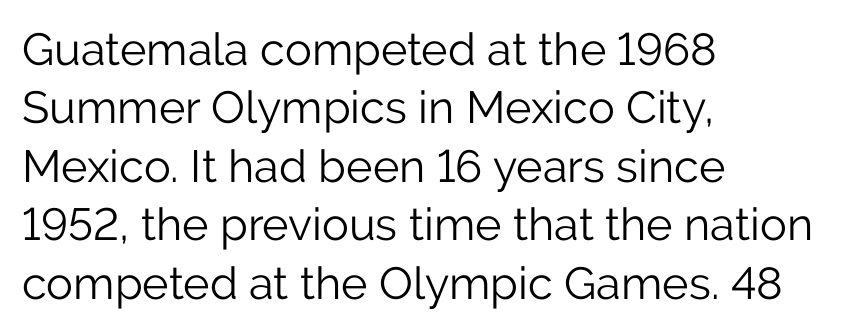
Q: Is the text bold? A: No.
Q: Is the text italic (slanted)? A: No, it is upright.
Q: Is the typeface a serif or a sans-serif typeface? A: Sans-serif.
Q: Is the text underlined? A: No.
Q: How is the paragraph aligned? A: Left-aligned.
Q: Is the spacing between letters normal or unusually wide? A: Normal.
Q: Is the spacing between lines tight, normal or loose? A: Normal.
Q: Width (condensed, normal, or wide)? A: Normal.
Q: Stroke contrast? A: Low.
Q: x-height? A: Medium.
Q: Monospaced? A: No.
